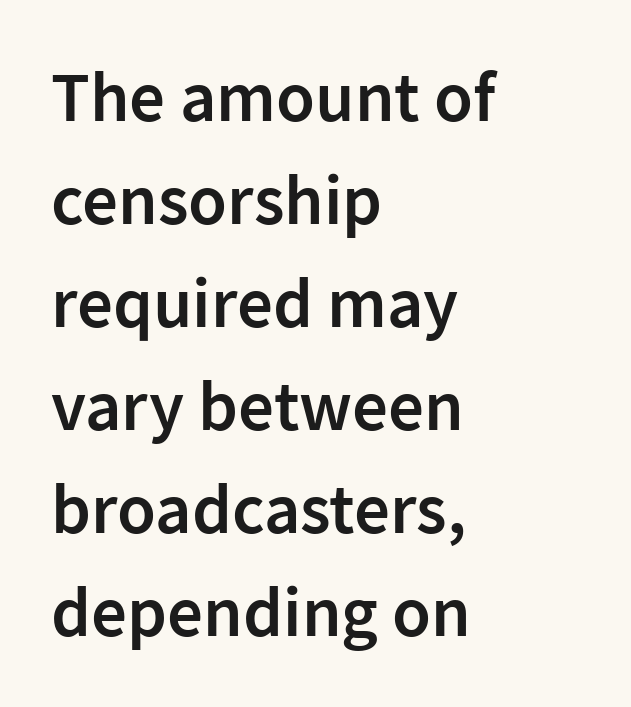
{"serif": "no", "italic": "no", "bold": "semi", "weight": "semibold", "width": "normal", "stroke_contrast": "low", "x_height": "medium", "monospaced": "no", "underline": "no", "align": "left", "line_spacing": "normal", "line_spacing_ratio": 1.45, "letter_spacing": "normal", "letter_spacing_em": 0.0, "glyph_px": 71}
